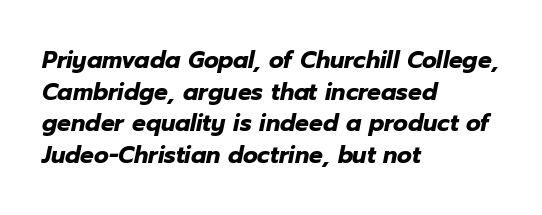
The image shows 23 px bold type, italic (leaning right); set left-aligned, normal line spacing (1.37x), normal letter spacing, not underlined.
